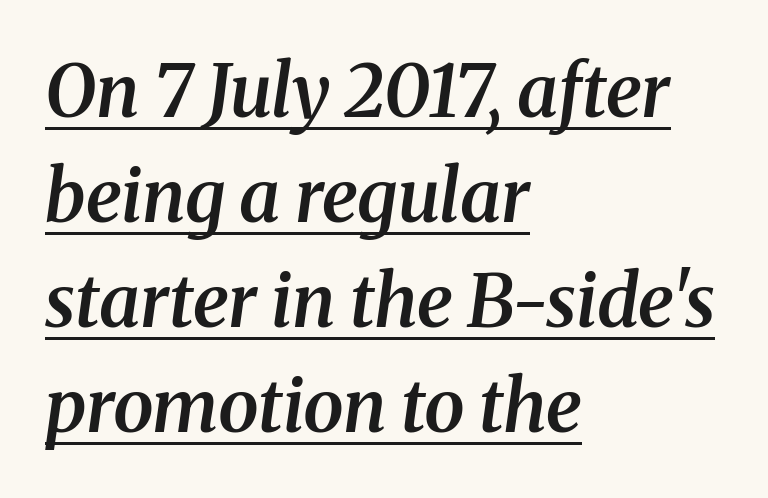
Q: Is the text bold? A: Semi-bold.
Q: Is the text italic (slanted)? A: Yes, it leans right by about 8 degrees.
Q: Is the typeface a serif or a sans-serif typeface? A: Serif.
Q: Is the text underlined? A: Yes.
Q: How is the paragraph aligned? A: Left-aligned.
Q: Is the spacing between letters normal or unusually wide? A: Normal.
Q: Is the spacing between lines tight, normal or loose? A: Normal.
Q: Width (condensed, normal, or wide)? A: Normal.
Q: Stroke contrast? A: Medium.
Q: x-height? A: Medium.
Q: Monospaced? A: No.
